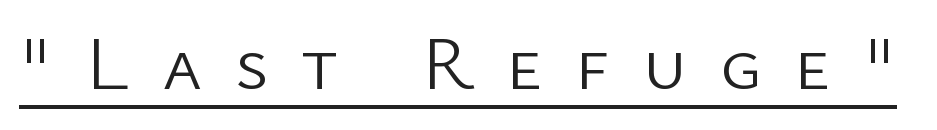
Stem width sits at or under what a default text font uses. Ordinary non-slanted type is in use. Stroke terminals: plain, sans-serif. The face used here appears with an underline applied. Varying glyph widths throughout — classic text-font behaviour.
